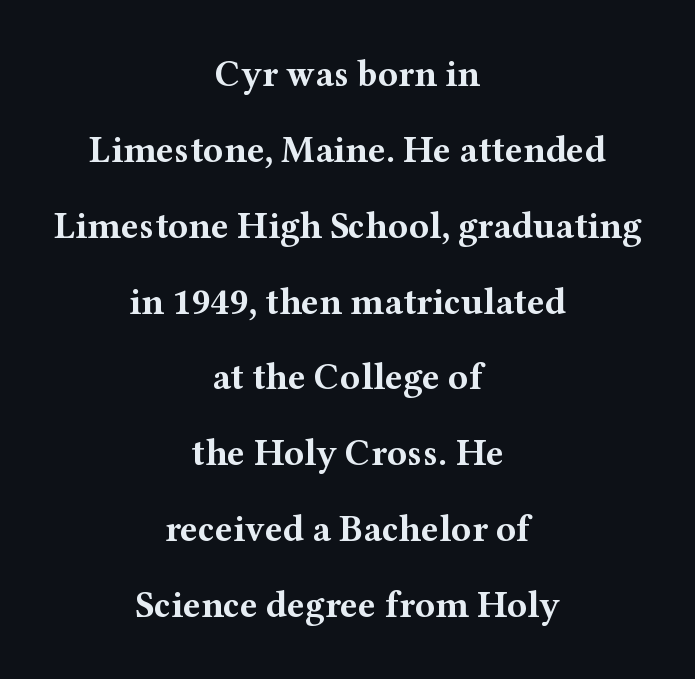
{"serif": "yes", "italic": "no", "bold": "yes", "weight": "bold", "width": "wide", "stroke_contrast": "medium", "x_height": "medium", "monospaced": "no", "underline": "no", "align": "center", "line_spacing": "loose", "line_spacing_ratio": 2.05, "letter_spacing": "normal", "letter_spacing_em": 0.0, "glyph_px": 37}
